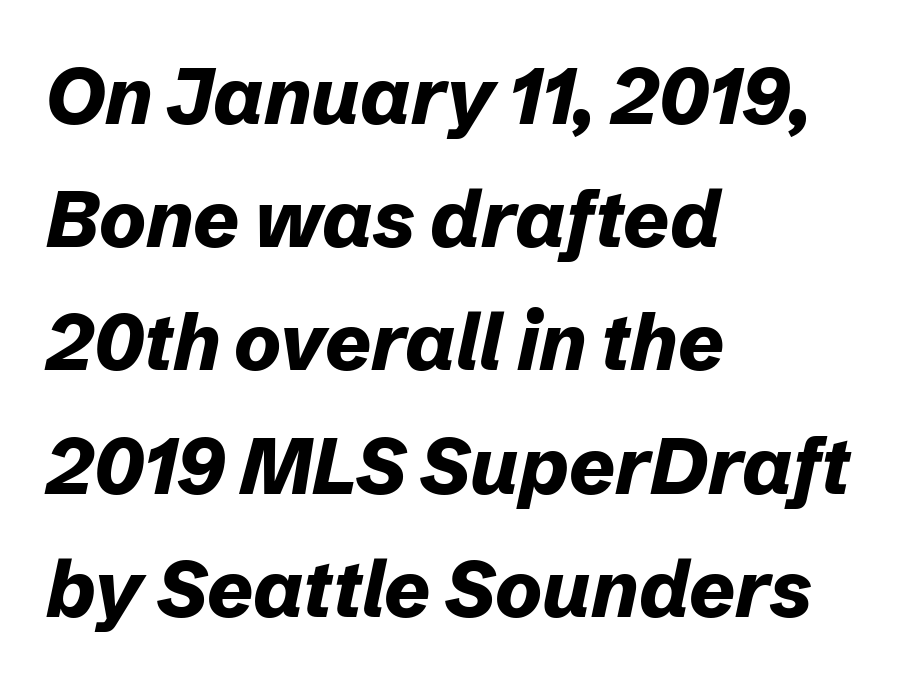
The rendering uses a moderate line-height, typical for paragraphs. Spacing between characters is what you'd get straight out of the box. The strokes are fattened all the way to bold. The rendering anchors every line to the left-hand side.
